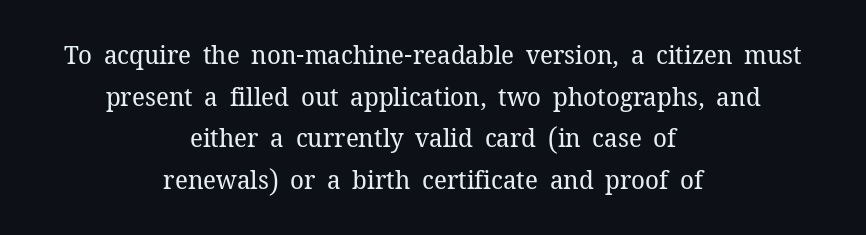
The image shows 26 px text type, upright; set centered, normal line spacing (1.6x), normal letter spacing, not underlined.
